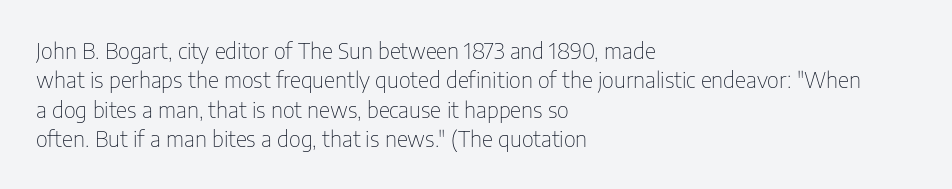
The image shows 22 px text type, upright; set left-aligned, normal line spacing (1.34x), normal letter spacing, not underlined.
